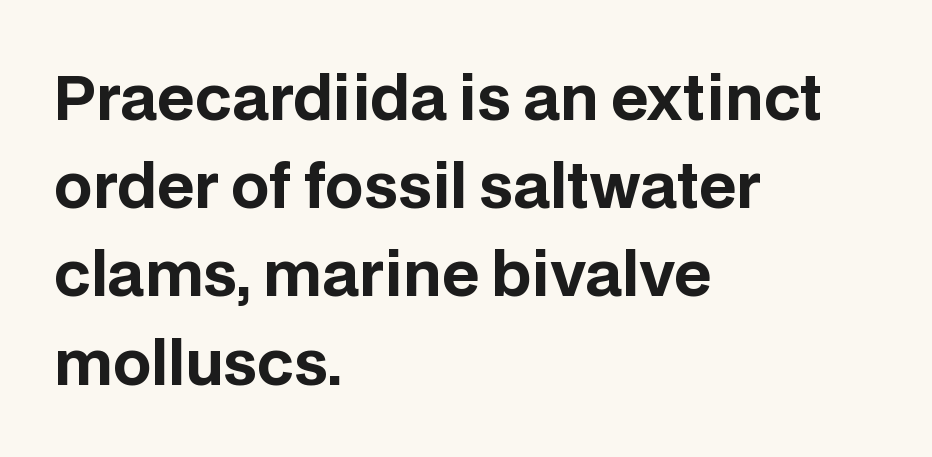
Q: Is the text bold? A: Yes.
Q: Is the text italic (slanted)? A: No, it is upright.
Q: Is the typeface a serif or a sans-serif typeface? A: Sans-serif.
Q: Is the text underlined? A: No.
Q: How is the paragraph aligned? A: Left-aligned.
Q: Is the spacing between letters normal or unusually wide? A: Normal.
Q: Is the spacing between lines tight, normal or loose? A: Normal.
Q: Width (condensed, normal, or wide)? A: Normal.
Q: Stroke contrast? A: Low.
Q: x-height? A: Large.
Q: Monospaced? A: No.
